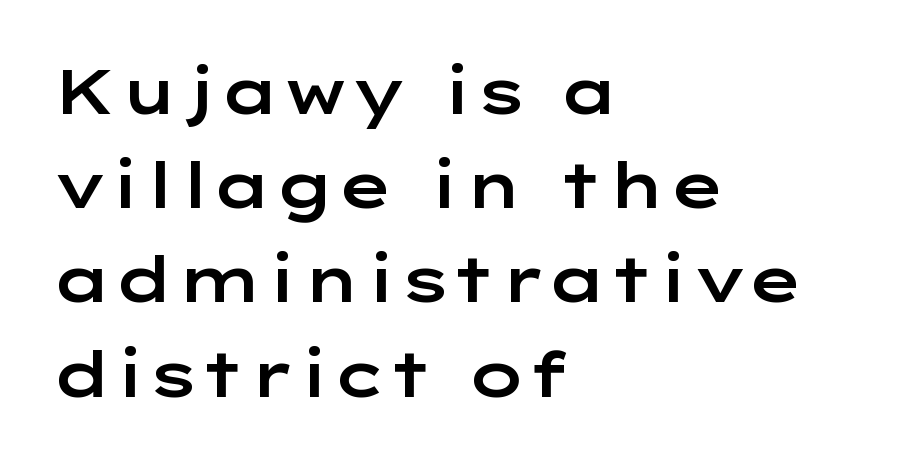
The glyphs are unaccompanied by any horizontal stroke below them. Serifs: no, the terminals of the letterforms are clean. The vertical gap from one line to the next is medium. It's the straight-up-and-down kind of type. Visually the block forms a straight wall on the left and a jagged coastline on the right. Varying glyph widths throughout — classic text-font behaviour.
